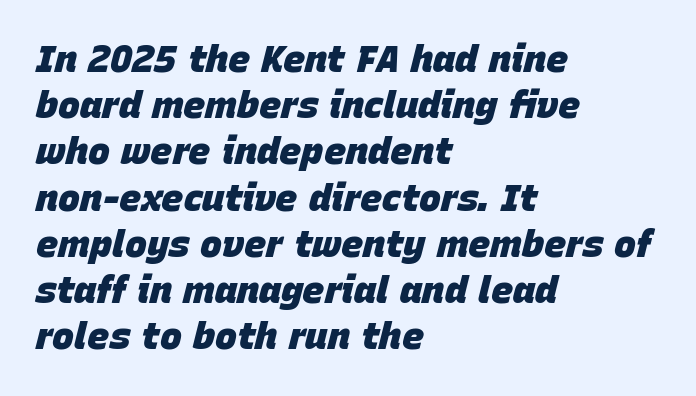
Q: Is the text bold? A: Yes.
Q: Is the text italic (slanted)? A: Yes, it leans right by about 15 degrees.
Q: Is the text underlined? A: No.
Q: How is the paragraph aligned? A: Left-aligned.
Q: Is the spacing between letters normal or unusually wide? A: Normal.
Q: Is the spacing between lines tight, normal or loose? A: Normal.
Q: Width (condensed, normal, or wide)? A: Normal.
Q: Stroke contrast? A: Low.
Q: x-height? A: Large.
Q: Monospaced? A: No.
